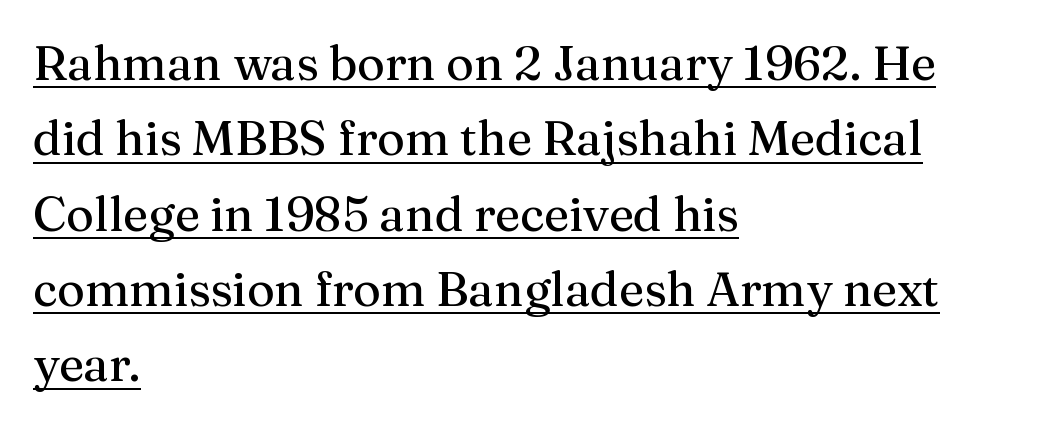
Proportional: the letters do not fall into vertical columns. The compositor pushed each line to the left boundary. Line spacing here is normal. Words appear dense and cohesive because spacing is normal. This rendering employs a face with finishing strokes, i.e., a serif. These lines were composed using upright roman letters.
